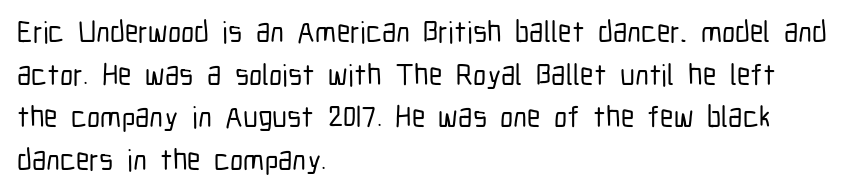
{"serif": "no", "italic": "no", "width": "condensed", "stroke_contrast": "low", "x_height": "medium", "monospaced": "no", "underline": "no", "align": "left", "line_spacing": "normal", "line_spacing_ratio": 1.42, "letter_spacing": "normal", "letter_spacing_em": 0.0, "glyph_px": 30}
